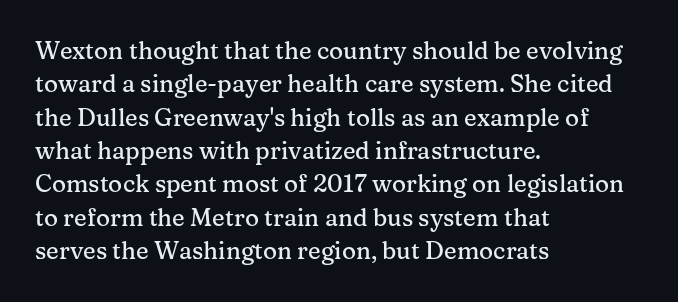
Style check: upright. Bare-footed words on every line. The passage shown has conventional tracking throughout. If you measured baseline to baseline, you'd find a middling distance. A student would call this left alignment; a typographer would say flush left, rag right.
